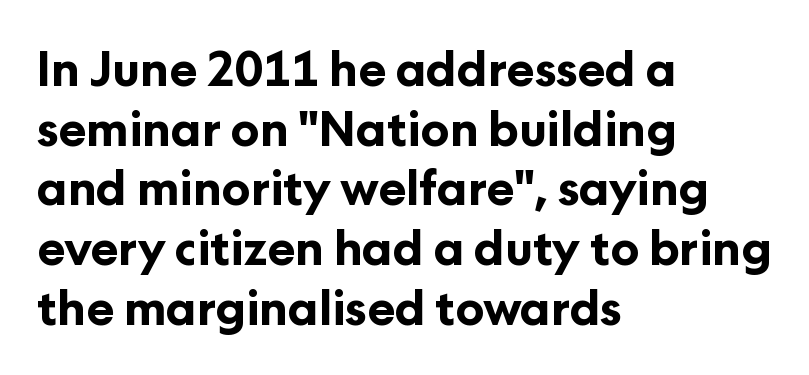
Q: Is the text bold? A: Yes.
Q: Is the text italic (slanted)? A: No, it is upright.
Q: Is the typeface a serif or a sans-serif typeface? A: Sans-serif.
Q: Is the text underlined? A: No.
Q: How is the paragraph aligned? A: Left-aligned.
Q: Is the spacing between letters normal or unusually wide? A: Normal.
Q: Is the spacing between lines tight, normal or loose? A: Normal.
Q: Width (condensed, normal, or wide)? A: Normal.
Q: Stroke contrast? A: Low.
Q: x-height? A: Medium.
Q: Monospaced? A: No.
